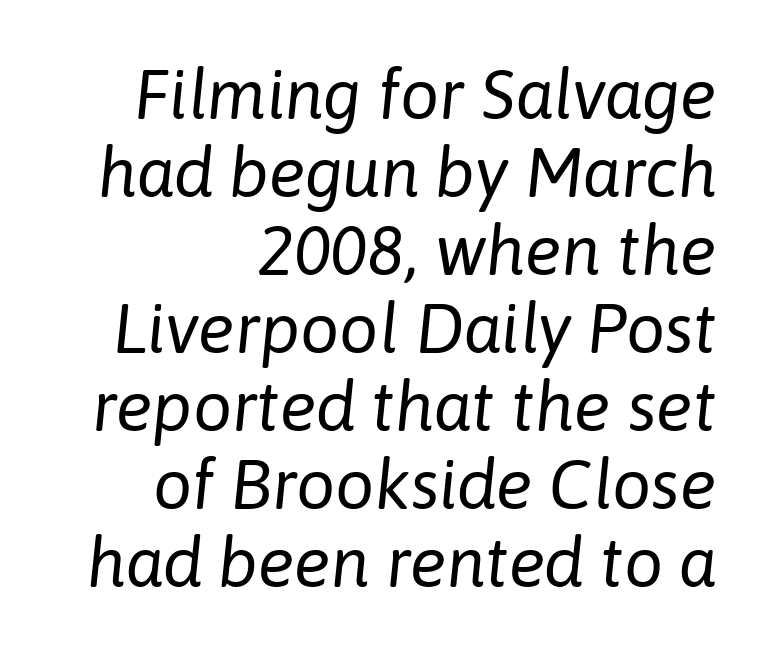
The image shows 69 px regular-weight type, italic (leaning right); set right-aligned, tight line spacing (1.13x), normal letter spacing, not underlined; low stroke contrast and a medium x-height.
